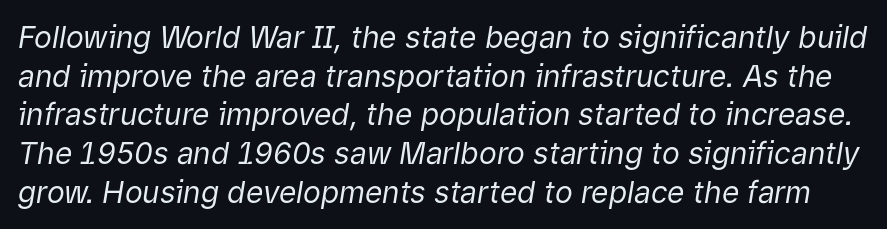
The image shows 30 px regular-weight type, italic (leaning right); set normal line spacing (1.29x), normal letter spacing, not underlined; low stroke contrast and a medium x-height.
